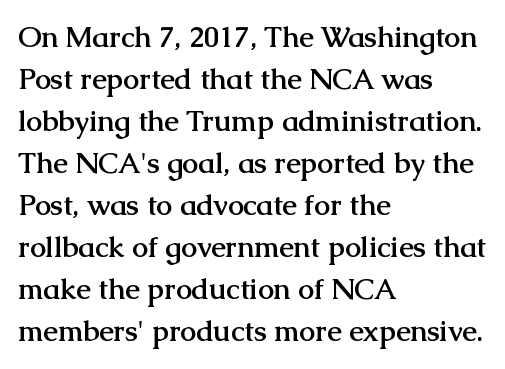
Underlining? Definitely not there. Are there feet on the stems? There are — it's a serif. Spacing between characters is what you'd get straight out of the box. Spacing verdict: proportional, widths tailored to each character.
